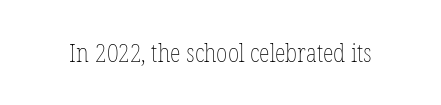
The rendering keeps characters at their native spacing. The font sits on the lighter half of the weight spectrum, regular included. Quick note: underline off. Is there any slant? The stems are plumb.
